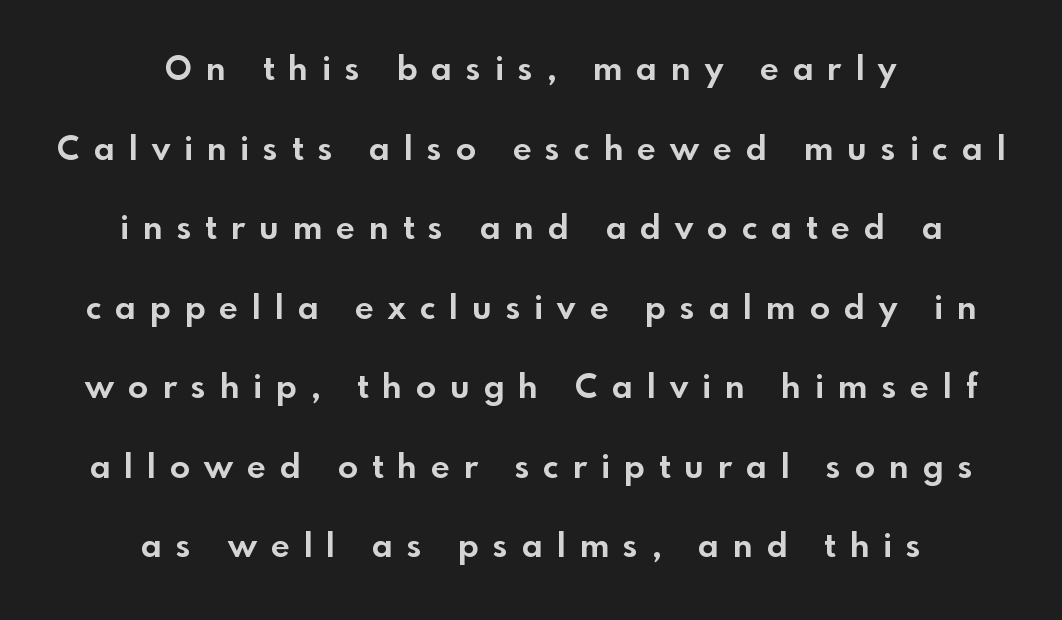
{"serif": "no", "italic": "no", "bold": "yes", "weight": "bold", "width": "normal", "x_height": "small", "monospaced": "no", "underline": "no", "align": "center", "line_spacing": "loose", "line_spacing_ratio": 2.41, "letter_spacing": "wide", "letter_spacing_em": 0.43, "glyph_px": 33}
